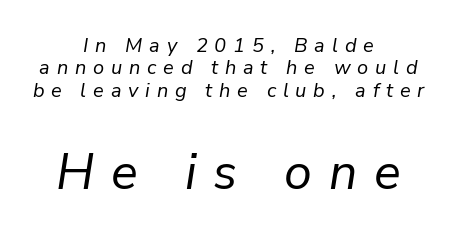
The image shows 50 px regular-weight type, italic (leaning right); set centered, tight line spacing (1.12x), unusually wide letter spacing (+0.34 em), not underlined; the second (bottom) block is 2.5x larger; low stroke contrast and a medium x-height.
